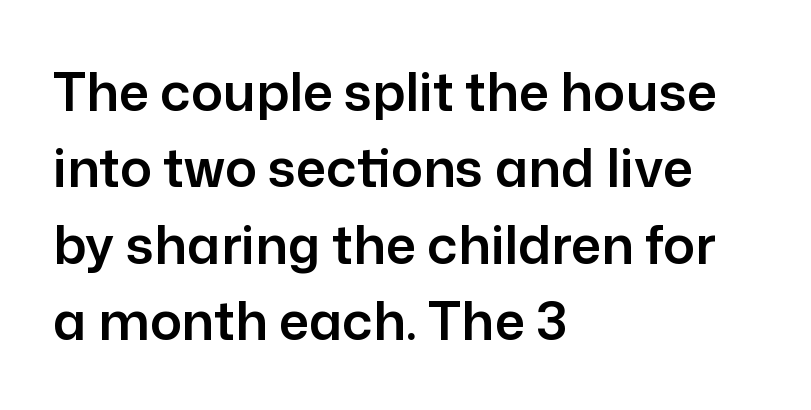
{"serif": "no", "italic": "no", "width": "normal", "stroke_contrast": "low", "x_height": "medium", "monospaced": "no", "underline": "no", "align": "left", "line_spacing": "normal", "line_spacing_ratio": 1.44, "letter_spacing": "normal", "letter_spacing_em": 0.0, "glyph_px": 53}
